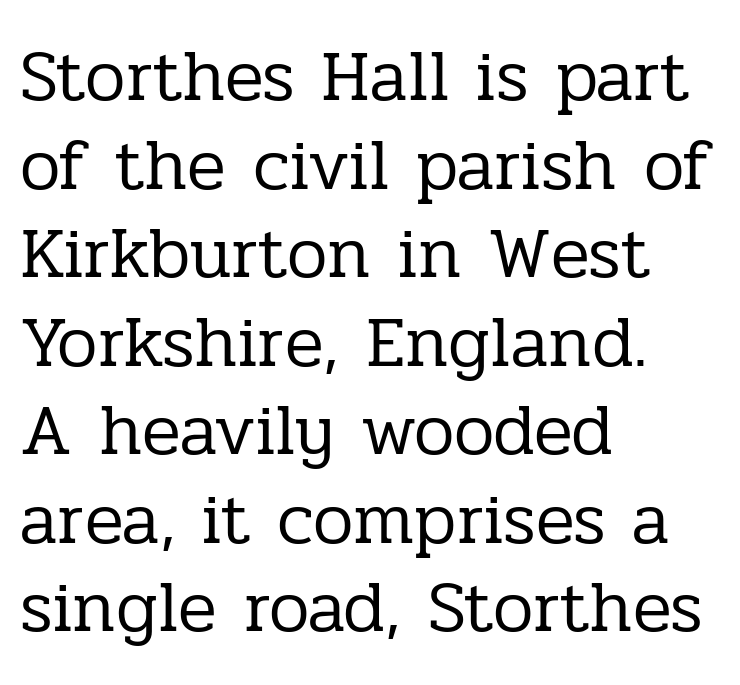
Q: Is the text bold? A: No.
Q: Is the text italic (slanted)? A: No, it is upright.
Q: Is the typeface a serif or a sans-serif typeface? A: Serif.
Q: Is the text underlined? A: No.
Q: How is the paragraph aligned? A: Left-aligned.
Q: Is the spacing between letters normal or unusually wide? A: Normal.
Q: Width (condensed, normal, or wide)? A: Normal.
Q: Stroke contrast? A: Low.
Q: x-height? A: Medium.
Q: Monospaced? A: No.
